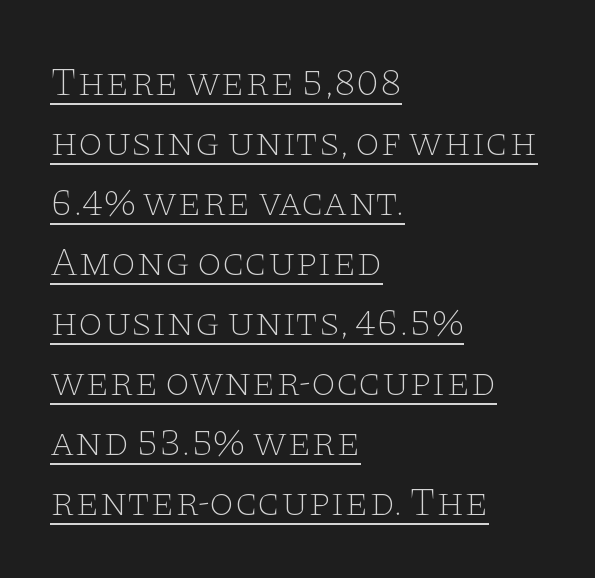
Serif or sans? Serif — the stroke terminals have little feet. Glance below the letters and you will spot a drawn line. Rows of type keep a routine distance in the vertical direction. These lines are rendered in a variable-pitch font.
